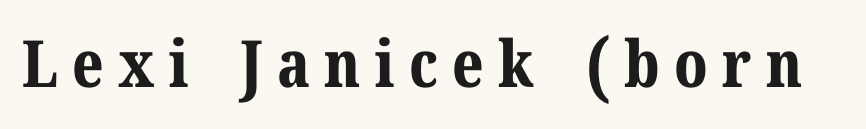
{"serif": "yes", "italic": "no", "bold": "yes", "weight": "bold", "width": "normal", "stroke_contrast": "medium", "x_height": "medium", "monospaced": "no", "underline": "no", "letter_spacing": "wide", "letter_spacing_em": 0.22, "glyph_px": 65}
